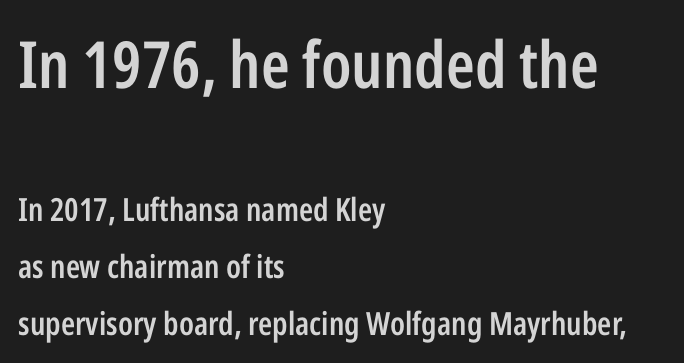
{"serif": "no", "italic": "no", "bold": "semi", "weight": "semibold", "width": "condensed", "stroke_contrast": "low", "x_height": "medium", "monospaced": "no", "underline": "no", "align": "left", "line_spacing_ratio": 1.78, "letter_spacing": "normal", "letter_spacing_em": 0.0, "larger_block": "first", "size_ratio": 2.03, "glyph_px": 65}
